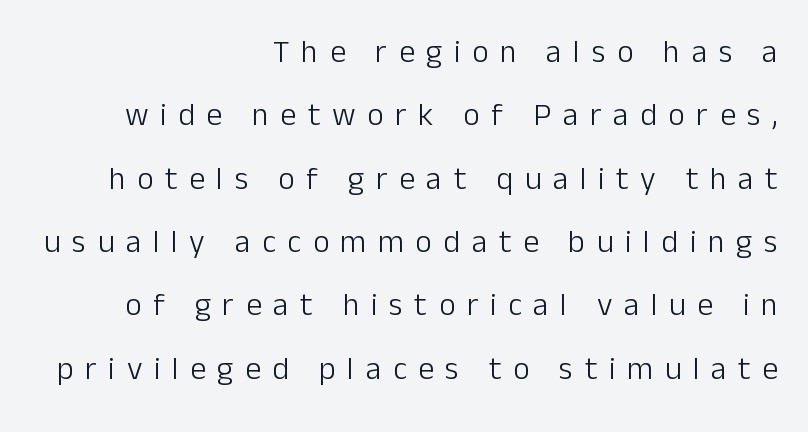
One-word summary of the alignment: right. No chunkiness to these letters — they're not bold. The type sits square on the baseline with zero lean. The line texture is sparse and dotted thanks to wide tracking.
